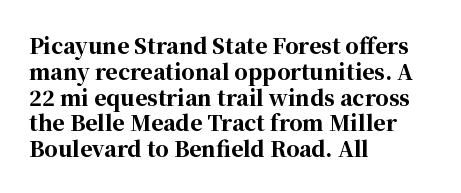
The letters stand upright; this is a roman face. Every row of glyphs begins at an identical x-position on the left. Between one letter and the next there's only the usual sliver of space. Caption: bold face, heavy strokes.
